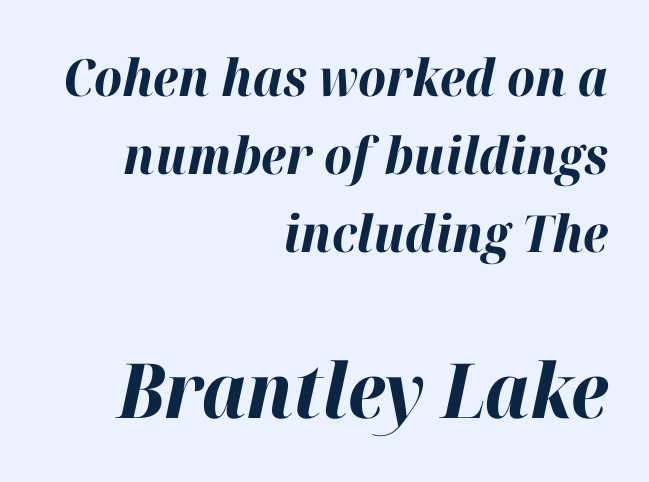
The image shows 76 px bold type, italic (leaning right); set right-aligned, normal line spacing (1.53x), normal letter spacing, not underlined; the second (bottom) block is 1.49x larger; high stroke contrast and a medium x-height.
